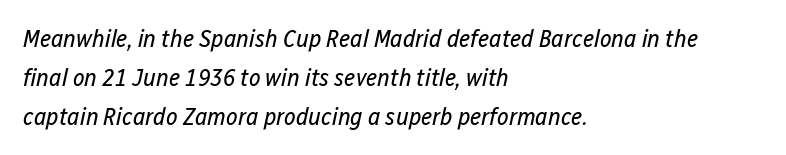
Q: Is the text bold? A: No.
Q: Is the text italic (slanted)? A: Yes, it leans right by about 12 degrees.
Q: Is the text underlined? A: No.
Q: How is the paragraph aligned? A: Left-aligned.
Q: Is the spacing between letters normal or unusually wide? A: Normal.
Q: Is the spacing between lines tight, normal or loose? A: Normal.
